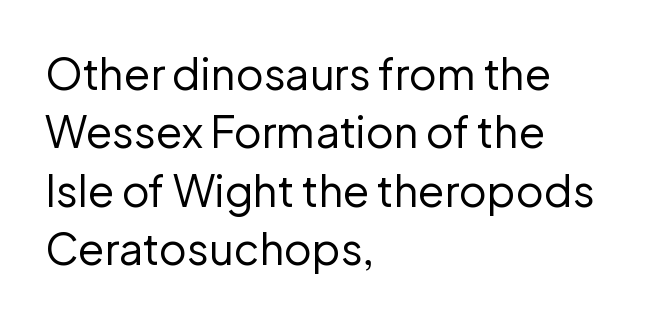
The image shows 43 px regular-weight sans-serif type, upright; set left-aligned, normal line spacing (1.36x), normal letter spacing, not underlined; low stroke contrast and a medium x-height.
